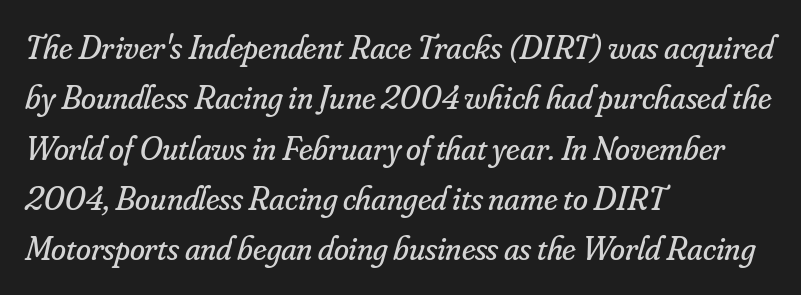
{"serif": "yes", "italic": "yes", "lean": "right", "slant_degrees": 16, "bold": "no", "weight": "regular", "width": "normal", "stroke_contrast": "low", "x_height": "small", "monospaced": "no", "underline": "no", "align": "left", "line_spacing": "normal", "line_spacing_ratio": 1.48, "letter_spacing": "normal", "letter_spacing_em": 0.0, "glyph_px": 34}
